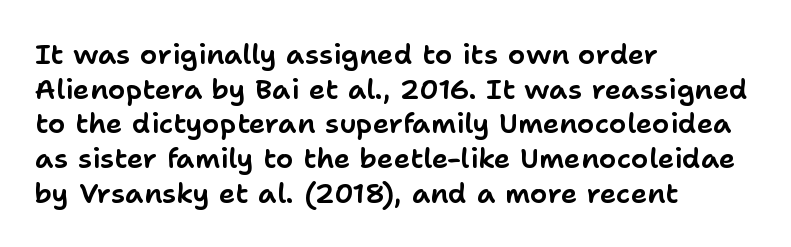
The image shows 28 px sans-serif type, upright; set left-aligned, line spacing 1.24x, normal letter spacing, not underlined; low stroke contrast and a medium x-height.
